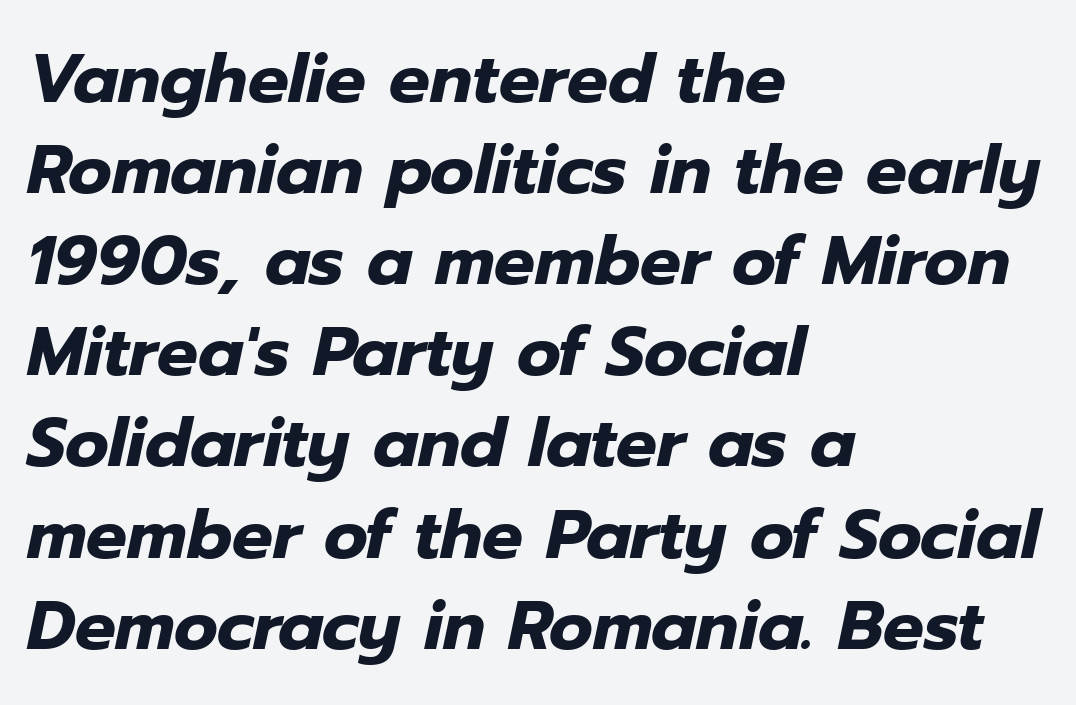
The passage shown is typed in a proportional face where columns would drift. The block of text has a typical density, with ordinary space between rows. Decoration check: the copy has no underline. There's an unmistakable incline to the writing here.
